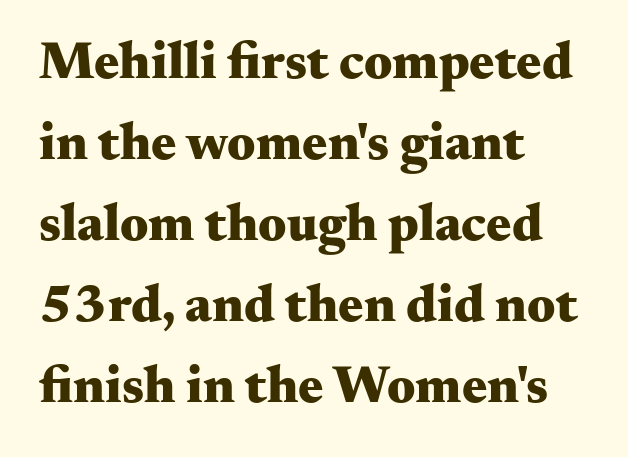
The image shows 53 px heavy, wide serif type, upright; set left-aligned, normal line spacing (1.53x), normal letter spacing, not underlined; medium stroke contrast and a small x-height.
